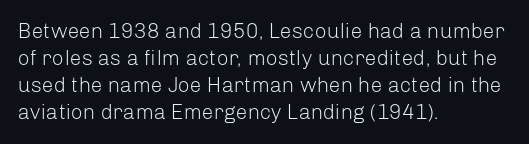
The image shows 21 px text type, upright; set left-aligned, normal line spacing (1.29x), normal letter spacing, not underlined.
